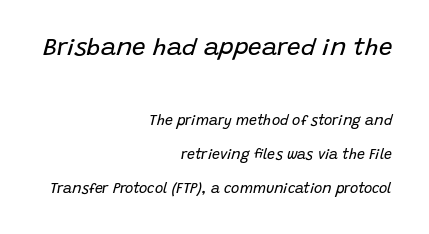
Q: Is the text bold? A: No.
Q: Is the text italic (slanted)? A: Yes, it leans right by about 15 degrees.
Q: Is the text underlined? A: No.
Q: How is the paragraph aligned? A: Right-aligned.
Q: Is the spacing between letters normal or unusually wide? A: Normal.
Q: Is the spacing between lines tight, normal or loose? A: Loose.
Q: Which block of text is set in a larger size, the first (top) or the second (bottom)? A: The first (top) one.
